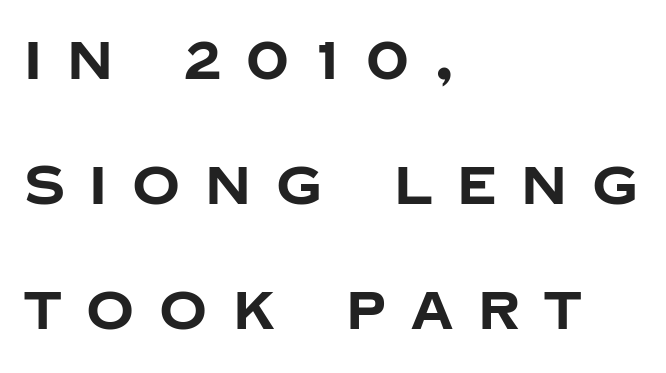
The image shows 53 px bold sans-serif type, upright; set left-aligned, loose line spacing (2.36x), unusually wide letter spacing (+0.47 em), not underlined; low stroke contrast and a large x-height.
